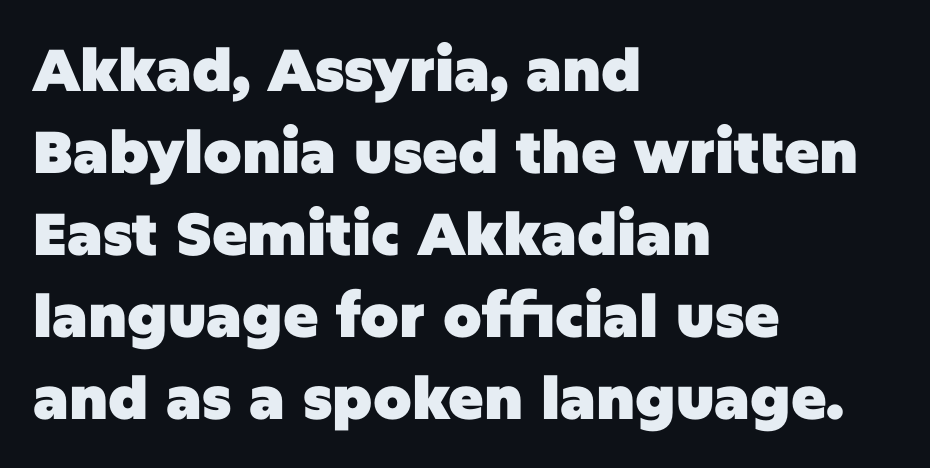
The image shows 59 px heavy sans-serif type, upright; set left-aligned, normal line spacing (1.39x), normal letter spacing, not underlined; low stroke contrast and a large x-height.
